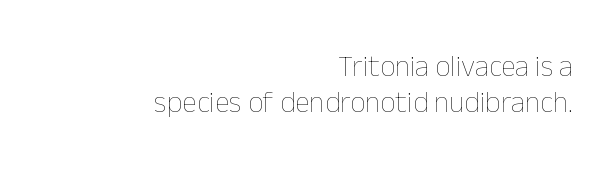
{"italic": "no", "bold": "no", "weight": "thin", "width": "normal", "stroke_contrast": "low", "x_height": "medium", "monospaced": "no", "underline": "no", "align": "right", "line_spacing_ratio": 1.19, "letter_spacing": "normal", "letter_spacing_em": 0.0, "glyph_px": 30}
